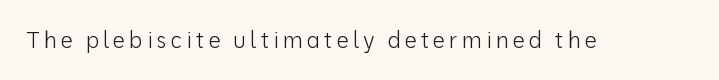
The image shows 22 px text type, upright; set not underlined.
